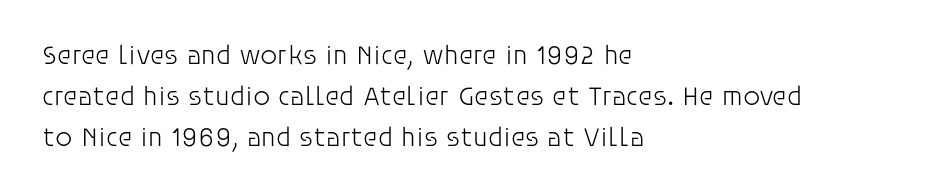
{"italic": "no", "bold": "no", "underline": "no", "align": "left", "line_spacing": "normal", "line_spacing_ratio": 1.51, "letter_spacing": "normal", "letter_spacing_em": 0.0, "glyph_px": 27}
